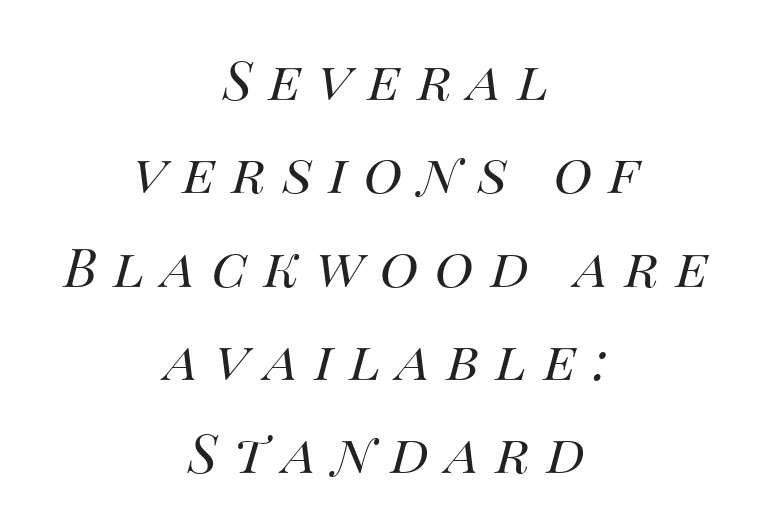
Yep, that's italic — everything's leaning. Characters follow at a spacing far wider than the type designer built in. Think standard paragraph weight, or any step lighter than that. Check the space under the baseline: it is left empty.
